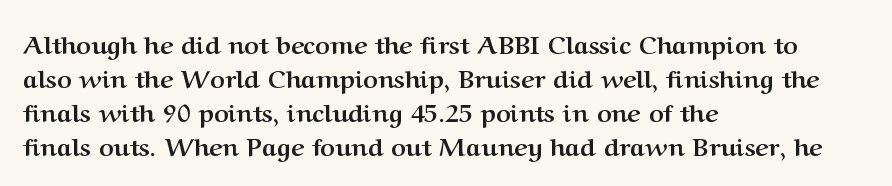
Just letters on the line, the space beneath them empty. No italicization has been applied; the sample stays upright. The rows are spaced the way most documents space them. The glyphs have the mass of a bold cut. Look at the tracking — it's just the regular setting, nothing added. Each line starts at the same left margin while the right side varies.
